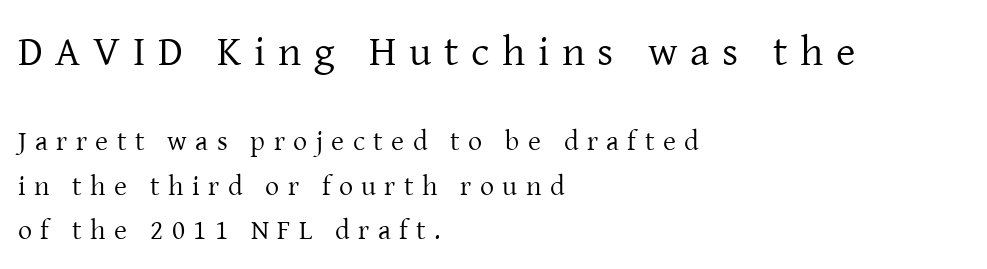
Proportional: the letters do not fall into vertical columns. Ink coverage per letter is moderate at most. Is there any slant? The stems are plumb. What's the leading like? Ordinary, nothing unusual. The paragraph has a hard left edge and a soft right edge.
